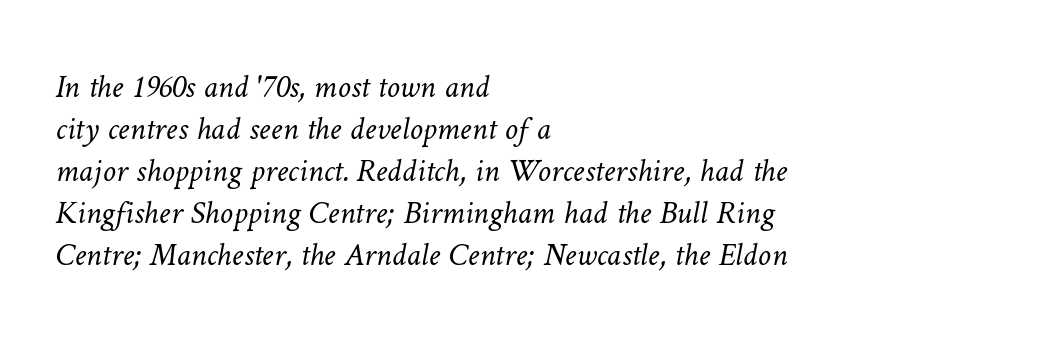
Heft: none added — not bold. The passage shown is typed in a proportional face where columns would drift. In terms of leading, this rendering sits right in the middle. The strip under each line holds only bare page. Students, note that the glyphs here touch the page at normal intervals. The setting favours the left margin, as ordinary paragraphs usually do.
